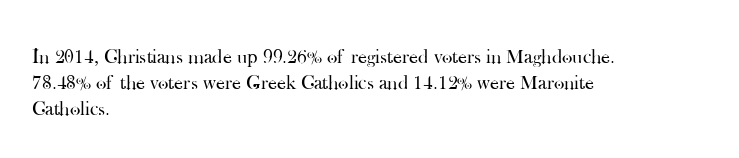
Q: Is the text bold? A: No.
Q: Is the text italic (slanted)? A: No, it is upright.
Q: Is the text underlined? A: No.
Q: How is the paragraph aligned? A: Left-aligned.
Q: Is the spacing between letters normal or unusually wide? A: Normal.
Q: Is the spacing between lines tight, normal or loose? A: Normal.
